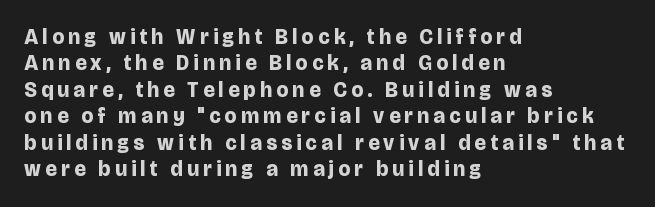
The image shows 21 px bold type, upright; set left-aligned, normal line spacing (1.26x), unusually wide letter spacing (+0.21 em), not underlined.
